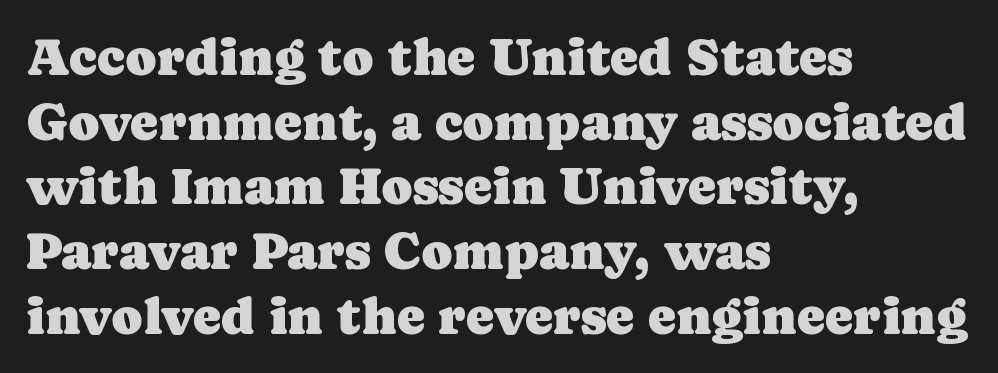
Honestly, there is no underline to notice here at all. The lines are quadded left. These lines are composed in type with serifs. Standard letterfit; no display-style spreading of the glyphs.
